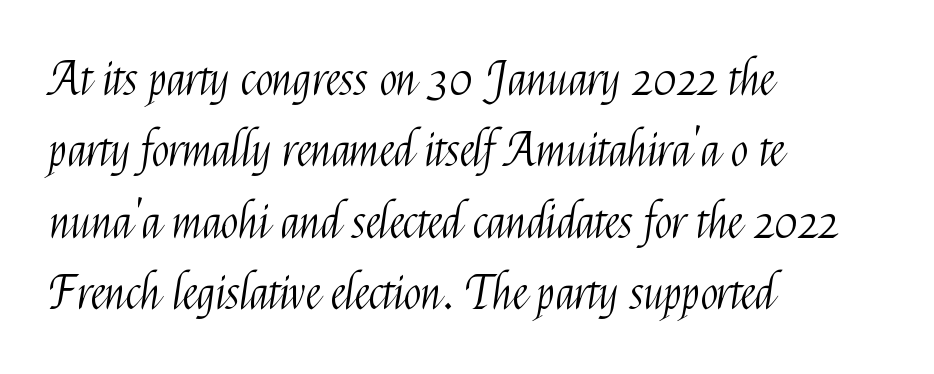
{"serif": "no", "bold": "no", "weight": "light", "width": "condensed", "stroke_contrast": "medium", "x_height": "medium", "monospaced": "no", "underline": "no", "align": "left", "line_spacing": "normal", "line_spacing_ratio": 1.55, "letter_spacing": "normal", "letter_spacing_em": 0.0, "glyph_px": 46}
